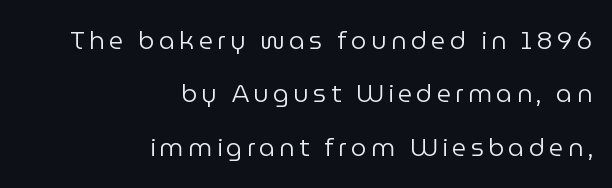
{"italic": "no", "bold": "no", "underline": "no", "align": "right", "line_spacing": "loose", "line_spacing_ratio": 2.14, "glyph_px": 25}
